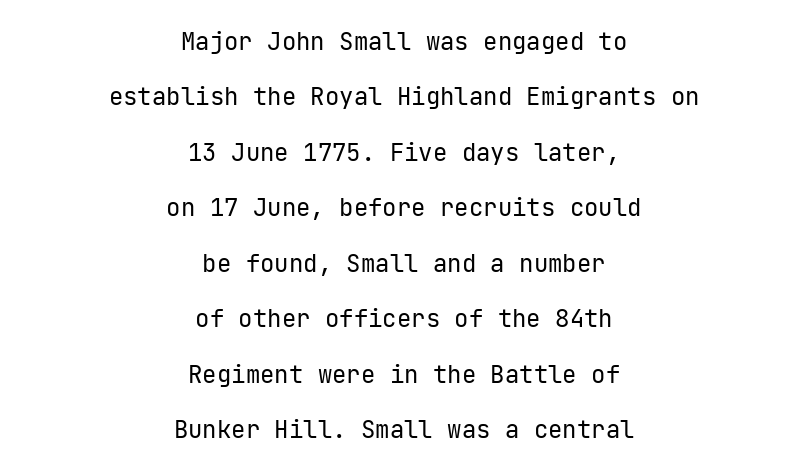
Q: Is the text bold? A: No.
Q: Is the text italic (slanted)? A: No, it is upright.
Q: Is the text underlined? A: No.
Q: How is the paragraph aligned? A: Centered.
Q: Is the spacing between letters normal or unusually wide? A: Normal.
Q: Is the spacing between lines tight, normal or loose? A: Loose.
